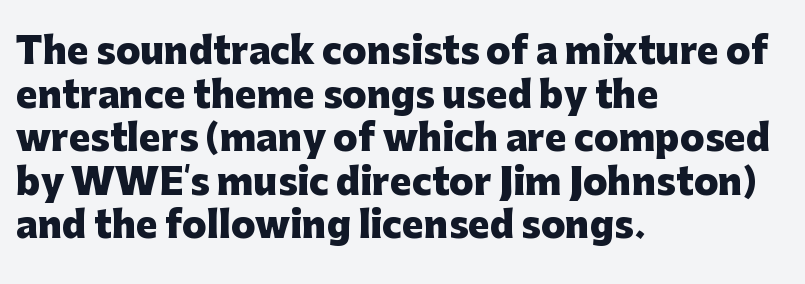
Q: Is the text bold? A: Yes.
Q: Is the text italic (slanted)? A: No, it is upright.
Q: Is the typeface a serif or a sans-serif typeface? A: Sans-serif.
Q: Is the text underlined? A: No.
Q: How is the paragraph aligned? A: Left-aligned.
Q: Is the spacing between letters normal or unusually wide? A: Normal.
Q: Width (condensed, normal, or wide)? A: Normal.
Q: Stroke contrast? A: Low.
Q: x-height? A: Medium.
Q: Monospaced? A: No.
